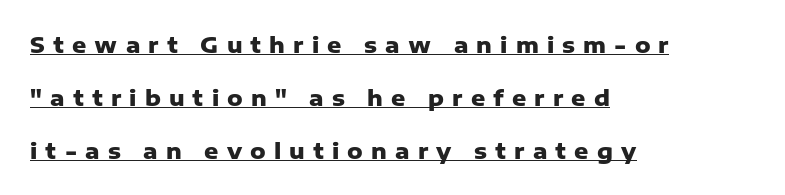
{"italic": "no", "bold": "yes", "underline": "yes", "align": "left", "line_spacing": "loose", "line_spacing_ratio": 2.42, "letter_spacing": "wide", "letter_spacing_em": 0.37, "glyph_px": 22}
